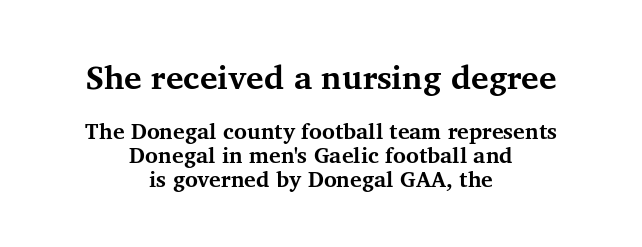
Nobody touched the tracking dial on this one. Lines of text with bare space underneath. Reading top to bottom, the characters get smaller at the block break. Look at the bottom of the vertical strokes: they flare into serifs here. Each letter keeps its own natural width here, so spacing adapts to shape.
